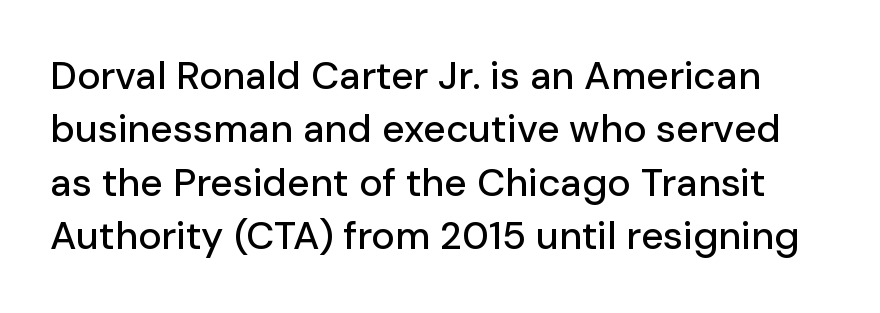
I'd call this a sans setting — the letters go barefoot. Notice how descenders clear the ascenders below comfortably — that's standard leading. Inter-character spacing is left at the font's built-in metrics. The glyphs are unaccompanied by any horizontal stroke below them.
